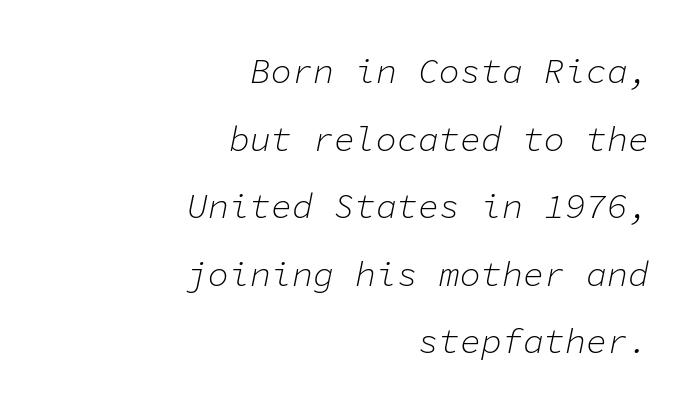
{"italic": "yes", "lean": "right", "slant_degrees": 11, "bold": "no", "weight": "light", "width": "normal", "stroke_contrast": "low", "x_height": "medium", "monospaced": "yes", "underline": "no", "align": "right", "line_spacing": "loose", "line_spacing_ratio": 1.93, "letter_spacing": "normal", "letter_spacing_em": 0.0, "glyph_px": 35}
